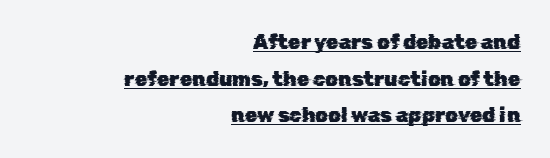
Students, observe the line beneath the letters — that is underlining. Visually the block forms a straight wall on the right and a jagged coastline on the left. How are the letters spaced? Ordinarily, with no added tracking.
